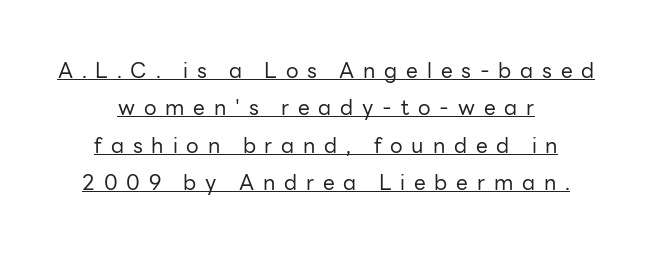
{"italic": "no", "bold": "no", "underline": "yes", "align": "center", "line_spacing_ratio": 1.78, "letter_spacing": "wide", "letter_spacing_em": 0.42, "glyph_px": 21}
